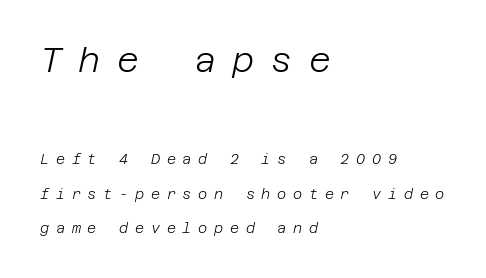
The image shows 34 px light type, italic (leaning right); set left-aligned, loose line spacing (2.45x), unusually wide letter spacing (+0.48 em), not underlined; the first (top) block is 2.43x larger; low stroke contrast and a large x-height.
